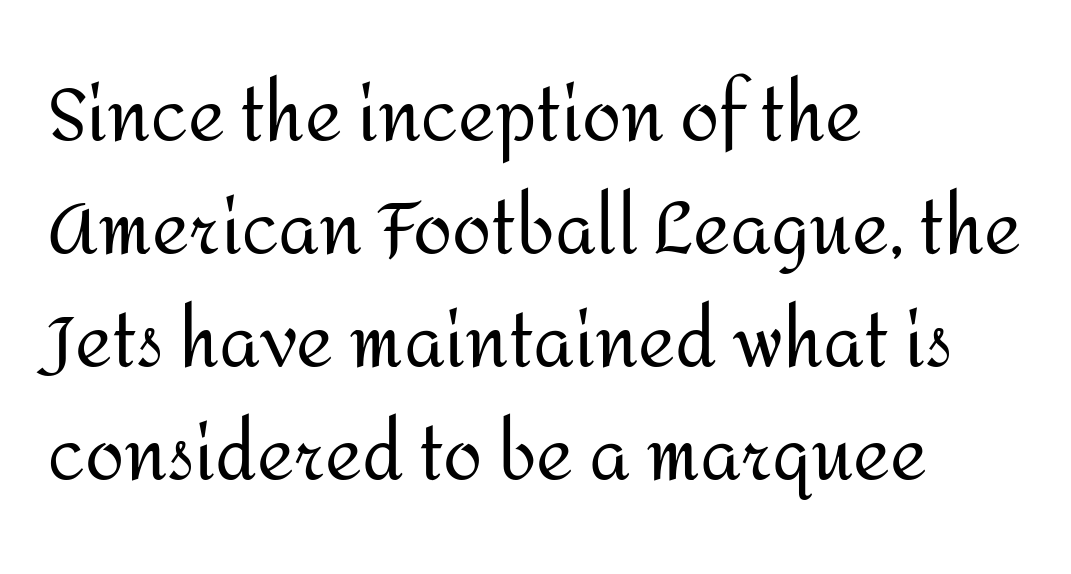
{"serif": "no", "italic": "no", "bold": "no", "weight": "regular", "width": "normal", "stroke_contrast": "medium", "x_height": "medium", "monospaced": "no", "underline": "no", "align": "left", "line_spacing": "normal", "line_spacing_ratio": 1.59, "letter_spacing": "normal", "letter_spacing_em": 0.0, "glyph_px": 71}
